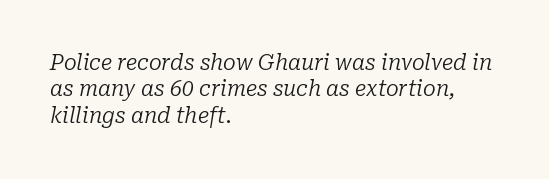
Between one letter and the next there's only the usual sliver of space. Caption: face not bold, strokes unweighted. The words here are not underlined. Where is the straight margin? On the left. The letters are slanted; this is an italic face. Regarding leading, the lines here are spaced in the standard way.
